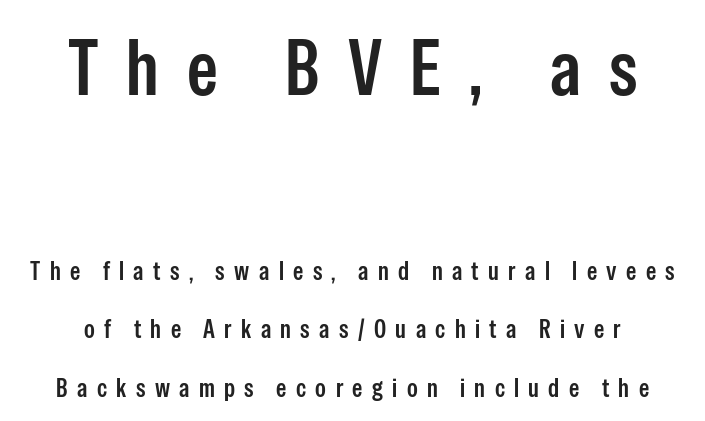
{"serif": "no", "italic": "no", "bold": "semi", "weight": "semibold", "width": "condensed", "stroke_contrast": "low", "x_height": "medium", "monospaced": "no", "underline": "no", "align": "center", "line_spacing": "loose", "line_spacing_ratio": 2.24, "letter_spacing": "wide", "letter_spacing_em": 0.36, "larger_block": "first", "size_ratio": 3.0, "glyph_px": 78}
